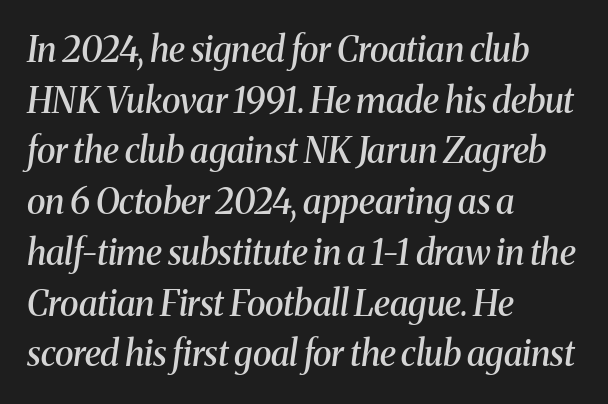
The letters are semibold — heavier than regular but short of a full bold. One-word summary of the alignment: left. Style check: oblique. Small tapered or slab feet sit at the stroke ends, so this counts as serif. The baseline area is clear.
